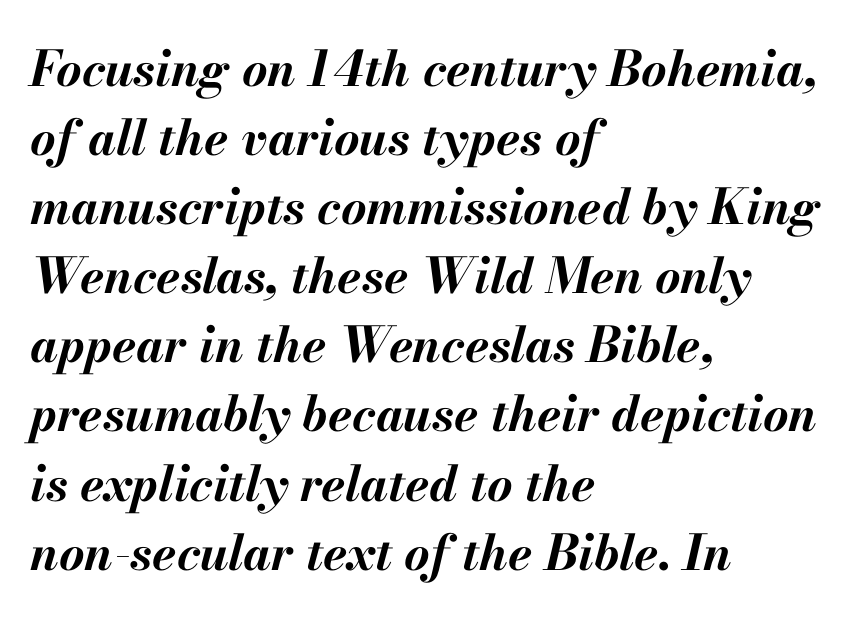
Lines of text with bare space underneath. Look at the tracking — it's just the regular setting, nothing added. This sample has the flowing, uneven cadence of proportional lettering. Does the copy run flush right? No — it runs flush left.
